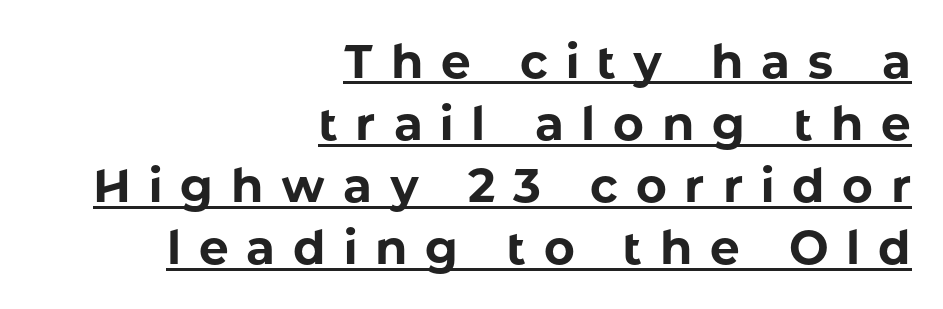
The words here are underlined. Font category for this specimen: sans-serif. Posture: upright roman. The font is running at its bold setting. Proportional: the letters do not fall into vertical columns.
